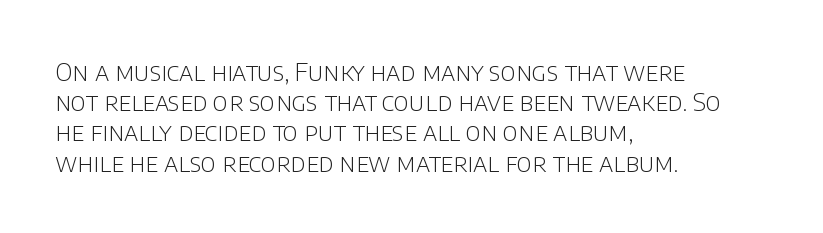
The image shows 25 px text type, upright; set left-aligned, line spacing 1.21x, normal letter spacing, not underlined.
